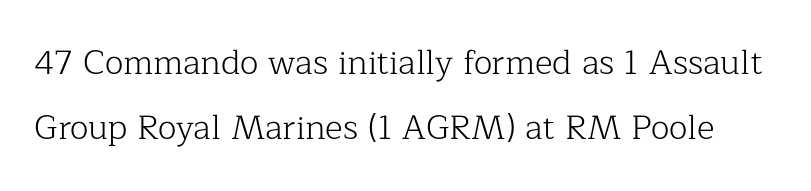
{"serif": "yes", "italic": "no", "bold": "no", "weight": "light", "width": "normal", "stroke_contrast": "low", "x_height": "medium", "monospaced": "no", "underline": "no", "line_spacing": "loose", "line_spacing_ratio": 1.92, "letter_spacing": "normal", "letter_spacing_em": 0.0, "glyph_px": 34}
